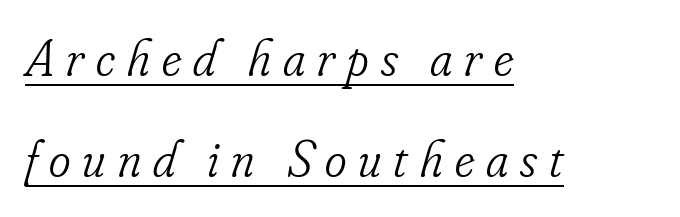
{"serif": "yes", "italic": "yes", "lean": "right", "slant_degrees": 16, "bold": "no", "weight": "light", "width": "condensed", "stroke_contrast": "low", "x_height": "small", "monospaced": "no", "underline": "yes", "align": "left", "line_spacing": "loose", "line_spacing_ratio": 1.95, "letter_spacing": "wide", "letter_spacing_em": 0.23, "glyph_px": 52}
